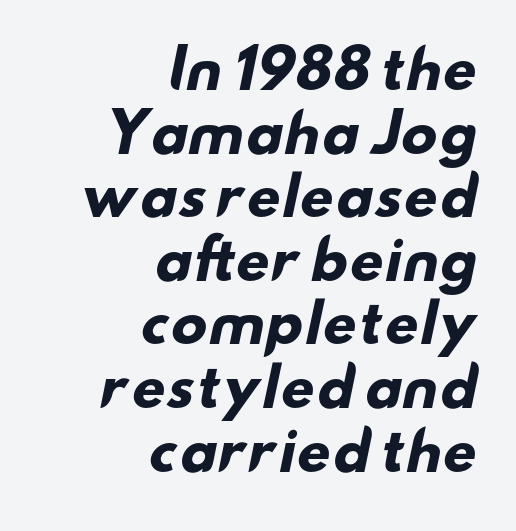
The image shows 53 px heavy, wide sans-serif type; set right-aligned, line spacing 1.2x, normal letter spacing, not underlined; low stroke contrast and a small x-height.
